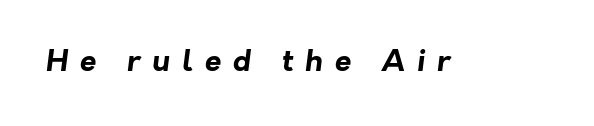
Q: Is the text bold? A: Yes.
Q: Is the typeface a serif or a sans-serif typeface? A: Sans-serif.
Q: Is the text underlined? A: No.
Q: Is the spacing between letters normal or unusually wide? A: Unusually wide.
Q: Width (condensed, normal, or wide)? A: Normal.
Q: Stroke contrast? A: Low.
Q: x-height? A: Medium.
Q: Monospaced? A: No.
